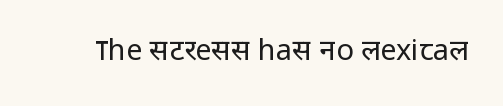
Q: Is the text bold? A: No.
Q: Is the text italic (slanted)? A: No, it is upright.
Q: Is the typeface a serif or a sans-serif typeface? A: Sans-serif.
Q: Is the text underlined? A: No.
Q: Is the spacing between letters normal or unusually wide? A: Normal.
Q: Width (condensed, normal, or wide)? A: Normal.
Q: Stroke contrast? A: Low.
Q: x-height? A: Medium.
Q: Monospaced? A: No.
